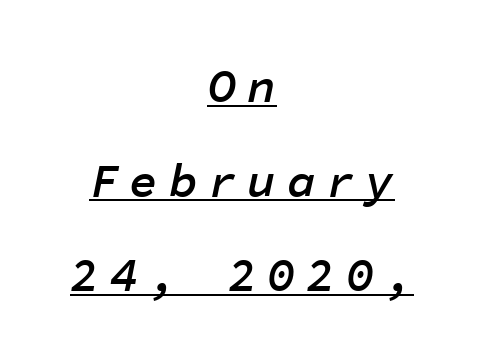
Q: Is the text bold? A: Semi-bold.
Q: Is the text italic (slanted)? A: Yes, it leans right by about 11 degrees.
Q: Is the text underlined? A: Yes.
Q: How is the paragraph aligned? A: Centered.
Q: Is the spacing between letters normal or unusually wide? A: Unusually wide.
Q: Is the spacing between lines tight, normal or loose? A: Loose.
Q: Width (condensed, normal, or wide)? A: Normal.
Q: Stroke contrast? A: Low.
Q: x-height? A: Medium.
Q: Monospaced? A: Yes.
